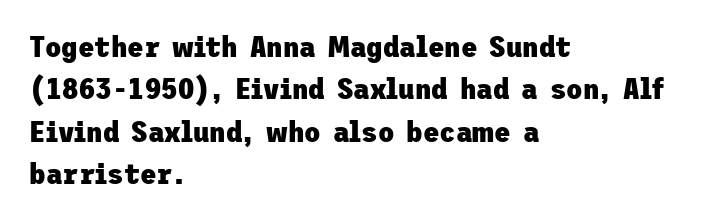
{"serif": "no", "italic": "no", "bold": "yes", "weight": "heavy", "width": "normal", "stroke_contrast": "low", "x_height": "medium", "underline": "no", "align": "left", "line_spacing": "normal", "line_spacing_ratio": 1.41, "letter_spacing": "normal", "letter_spacing_em": 0.0, "glyph_px": 30}
